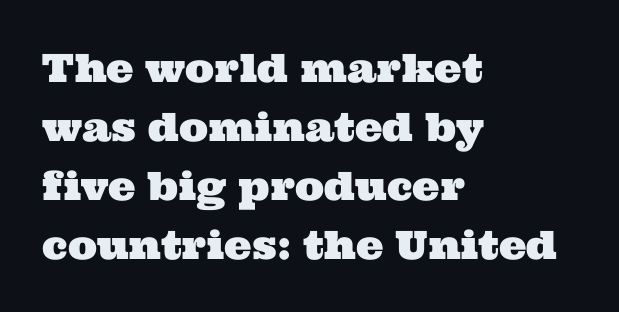
The image shows 39 px wide serif type; set left-aligned, normal line spacing (1.51x), normal letter spacing, not underlined; medium stroke contrast and a medium x-height.
